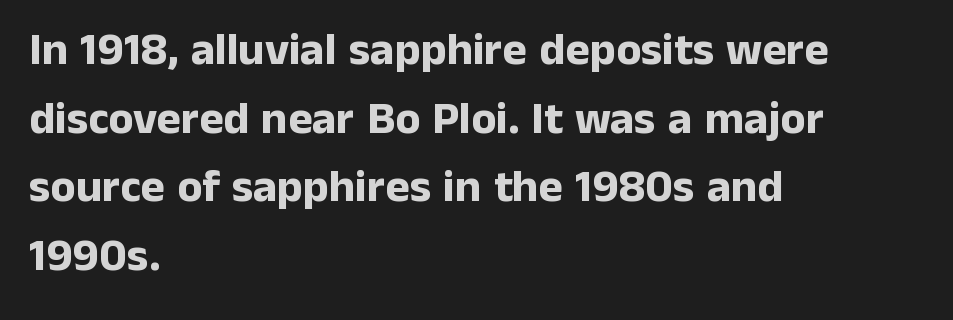
{"serif": "no", "italic": "no", "bold": "yes", "weight": "bold", "width": "normal", "stroke_contrast": "low", "x_height": "medium", "monospaced": "no", "underline": "no", "align": "left", "line_spacing": "normal", "line_spacing_ratio": 1.49, "letter_spacing": "normal", "letter_spacing_em": 0.0, "glyph_px": 46}
